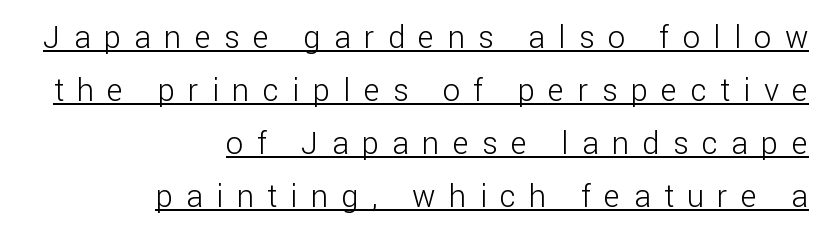
The image shows 31 px light sans-serif type, upright; set right-aligned, line spacing 1.71x, unusually wide letter spacing (+0.43 em), underlined; low stroke contrast and a medium x-height.
